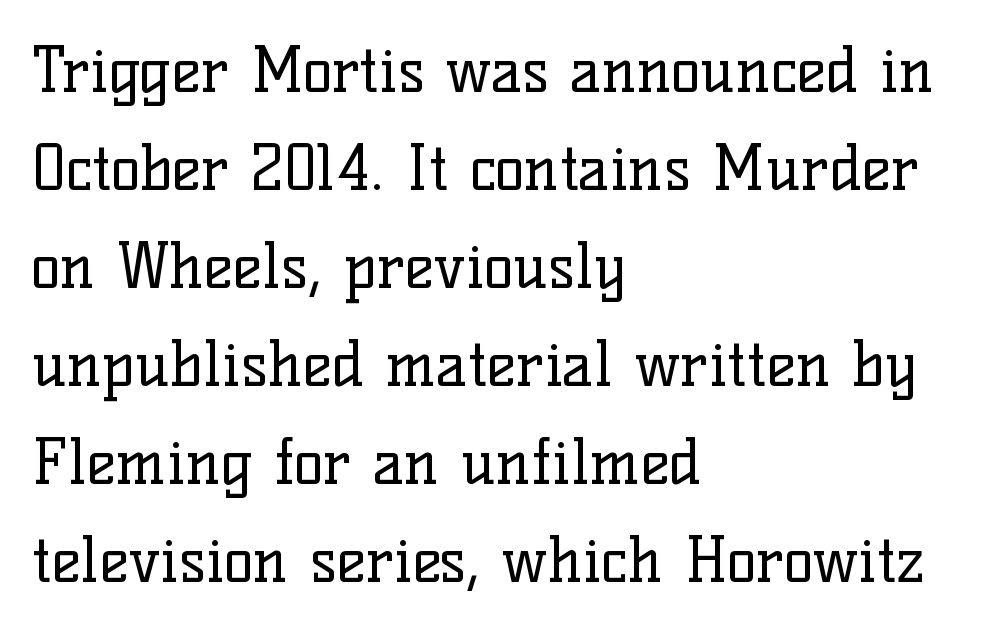
The image shows 62 px regular-weight serif type, upright; set left-aligned, normal line spacing (1.58x), normal letter spacing, not underlined; low stroke contrast and a medium x-height.
